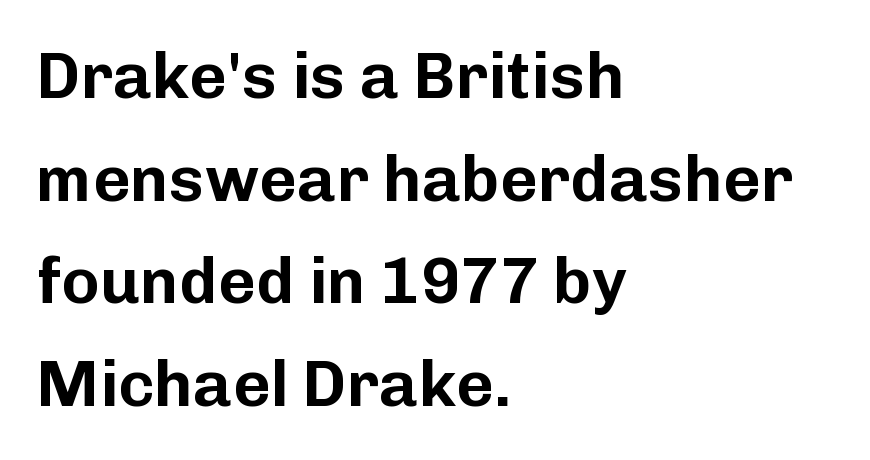
{"serif": "no", "italic": "no", "width": "normal", "stroke_contrast": "low", "x_height": "medium", "monospaced": "no", "underline": "no", "align": "left", "line_spacing": "normal", "line_spacing_ratio": 1.58, "letter_spacing": "normal", "letter_spacing_em": 0.0, "glyph_px": 65}
